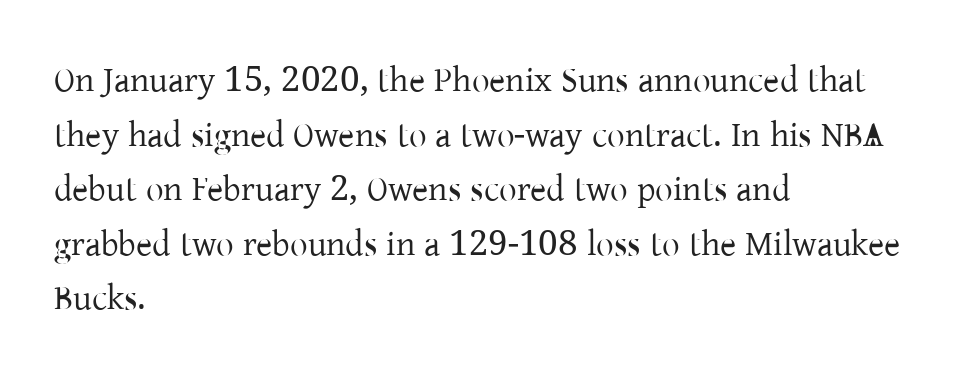
{"serif": "yes", "italic": "no", "bold": "no", "weight": "regular", "width": "normal", "stroke_contrast": "low", "x_height": "medium", "monospaced": "no", "underline": "no", "align": "left", "line_spacing": "normal", "line_spacing_ratio": 1.56, "letter_spacing": "normal", "letter_spacing_em": 0.0, "glyph_px": 35}
